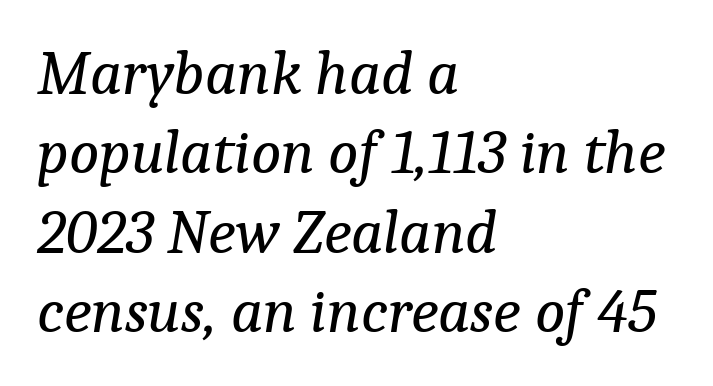
Q: Is the text bold? A: No.
Q: Is the text italic (slanted)? A: Yes, it leans right by about 9 degrees.
Q: Is the typeface a serif or a sans-serif typeface? A: Serif.
Q: Is the text underlined? A: No.
Q: How is the paragraph aligned? A: Left-aligned.
Q: Is the spacing between letters normal or unusually wide? A: Normal.
Q: Is the spacing between lines tight, normal or loose? A: Normal.
Q: Width (condensed, normal, or wide)? A: Normal.
Q: Stroke contrast? A: Low.
Q: x-height? A: Medium.
Q: Monospaced? A: No.
